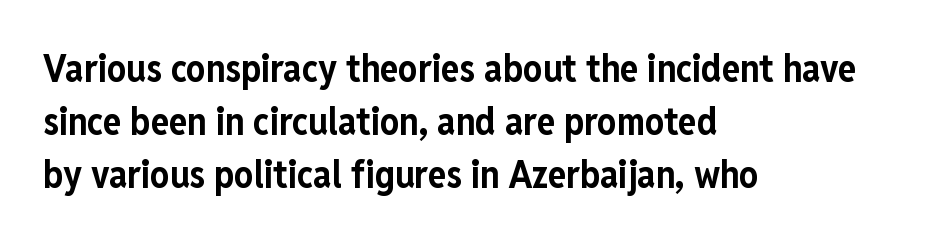
Q: Is the text bold? A: Yes.
Q: Is the text italic (slanted)? A: No, it is upright.
Q: Is the typeface a serif or a sans-serif typeface? A: Sans-serif.
Q: Is the text underlined? A: No.
Q: How is the paragraph aligned? A: Left-aligned.
Q: Is the spacing between letters normal or unusually wide? A: Normal.
Q: Is the spacing between lines tight, normal or loose? A: Normal.
Q: Width (condensed, normal, or wide)? A: Condensed.
Q: Stroke contrast? A: Low.
Q: x-height? A: Medium.
Q: Monospaced? A: No.
